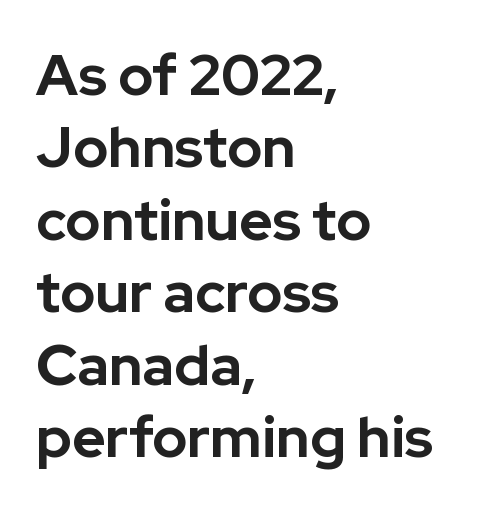
{"serif": "no", "italic": "no", "bold": "yes", "weight": "bold", "width": "normal", "stroke_contrast": "low", "x_height": "medium", "monospaced": "no", "underline": "no", "align": "left", "line_spacing": "normal", "line_spacing_ratio": 1.27, "letter_spacing": "normal", "letter_spacing_em": 0.0, "glyph_px": 57}
